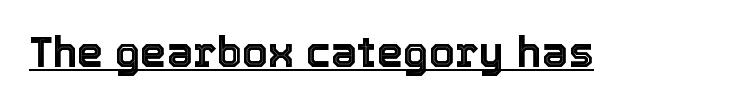
The image shows 42 px text type, upright; set normal letter spacing, underlined; a medium x-height.
